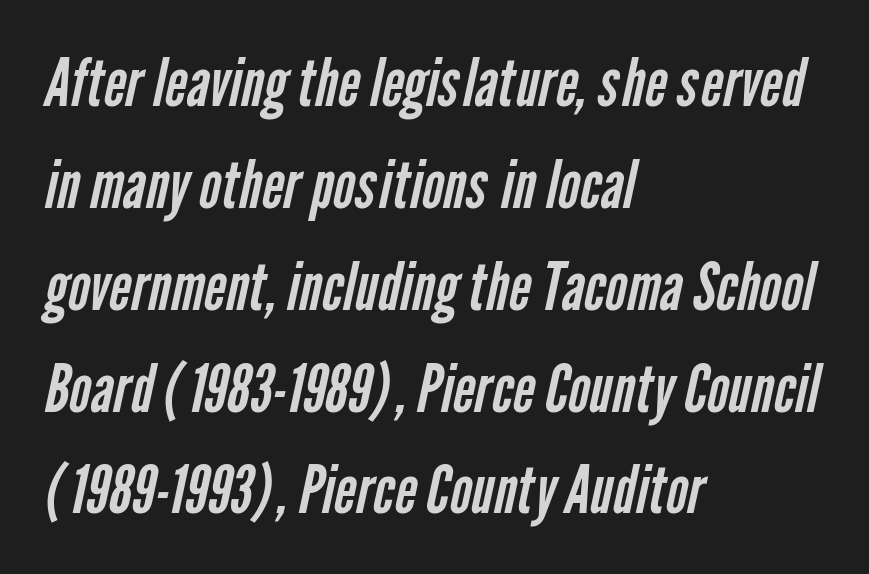
Q: Is the text bold? A: No.
Q: Is the typeface a serif or a sans-serif typeface? A: Sans-serif.
Q: Is the text underlined? A: No.
Q: How is the paragraph aligned? A: Left-aligned.
Q: Is the spacing between letters normal or unusually wide? A: Normal.
Q: Is the spacing between lines tight, normal or loose? A: Normal.
Q: Width (condensed, normal, or wide)? A: Condensed.
Q: Stroke contrast? A: Low.
Q: x-height? A: Medium.
Q: Monospaced? A: No.
